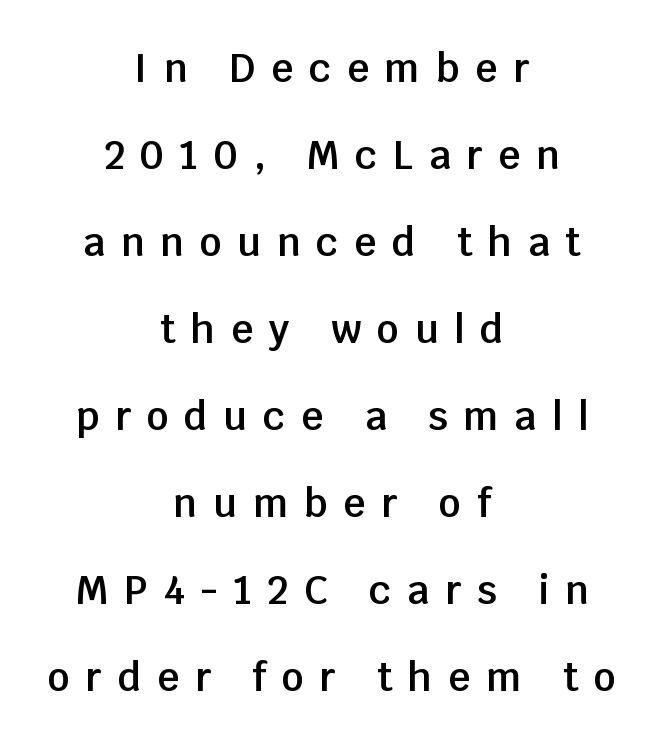
{"serif": "no", "italic": "no", "bold": "semi", "weight": "semibold", "width": "normal", "stroke_contrast": "low", "x_height": "large", "monospaced": "no", "underline": "no", "align": "center", "line_spacing": "loose", "line_spacing_ratio": 2.23, "letter_spacing": "wide", "letter_spacing_em": 0.4, "glyph_px": 39}
